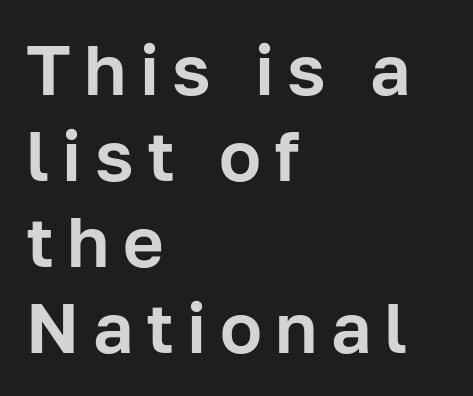
Q: Is the text italic (slanted)? A: No, it is upright.
Q: Is the typeface a serif or a sans-serif typeface? A: Sans-serif.
Q: Is the text underlined? A: No.
Q: How is the paragraph aligned? A: Left-aligned.
Q: Width (condensed, normal, or wide)? A: Normal.
Q: Stroke contrast? A: Low.
Q: x-height? A: Medium.
Q: Monospaced? A: No.
